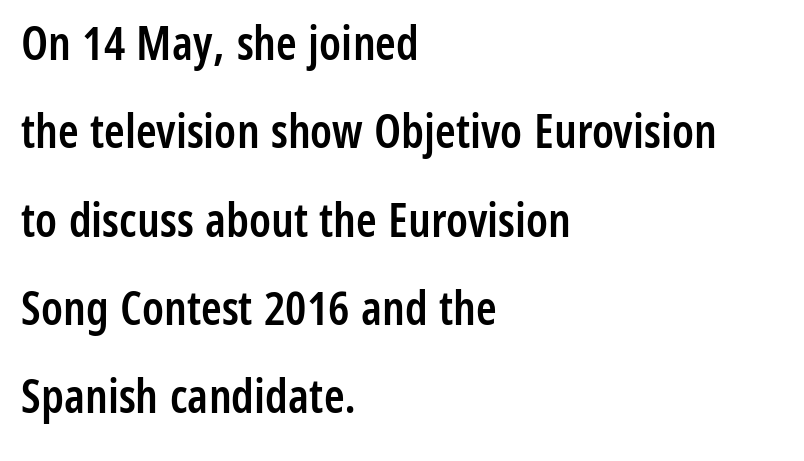
The image shows 47 px semibold, condensed sans-serif type, upright; set left-aligned, line spacing 1.88x, normal letter spacing, not underlined; low stroke contrast and a medium x-height.
